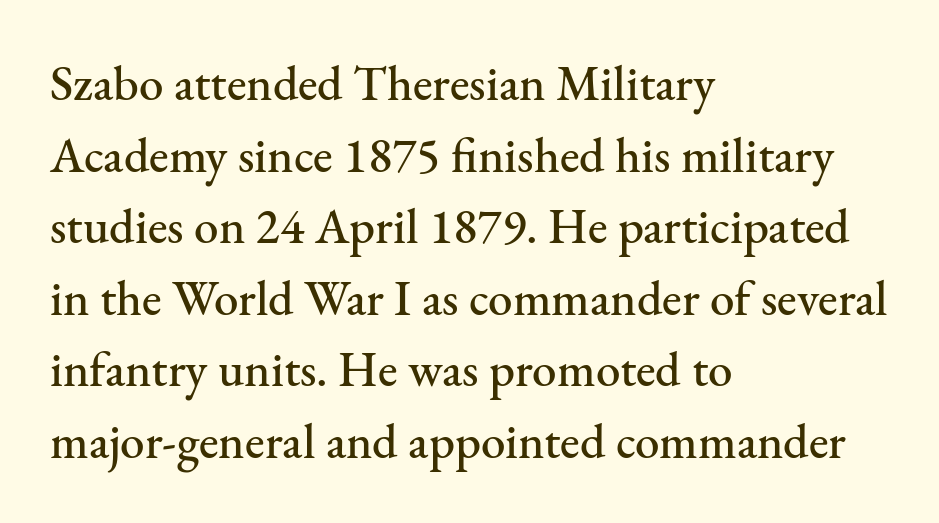
Q: Is the text italic (slanted)? A: No, it is upright.
Q: Is the typeface a serif or a sans-serif typeface? A: Serif.
Q: Is the text underlined? A: No.
Q: How is the paragraph aligned? A: Left-aligned.
Q: Is the spacing between letters normal or unusually wide? A: Normal.
Q: Is the spacing between lines tight, normal or loose? A: Normal.
Q: Width (condensed, normal, or wide)? A: Normal.
Q: Stroke contrast? A: Medium.
Q: x-height? A: Small.
Q: Monospaced? A: No.
